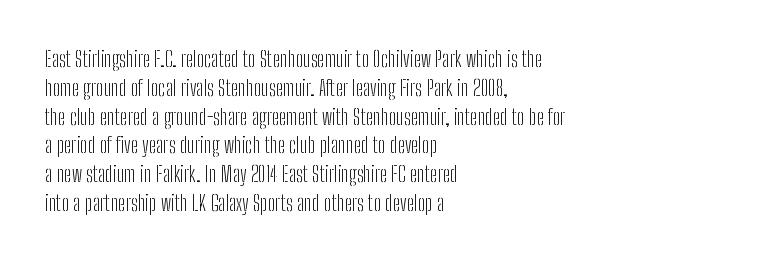
The image shows 22 px text type, upright; set left-aligned, normal line spacing (1.31x), normal letter spacing, not underlined.
